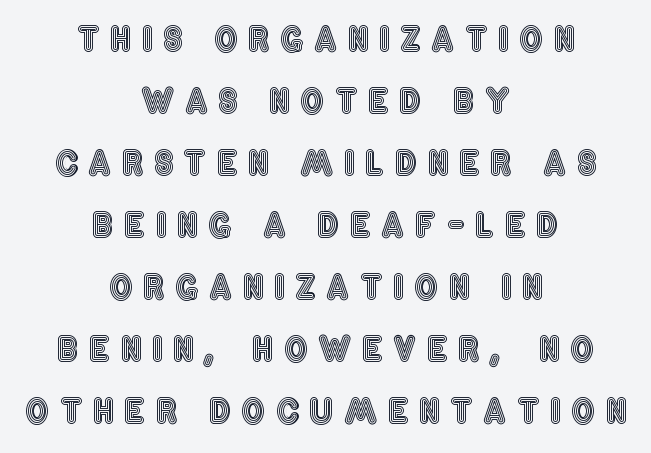
Q: Is the text italic (slanted)? A: No, it is upright.
Q: Is the text underlined? A: No.
Q: How is the paragraph aligned? A: Centered.
Q: Is the spacing between letters normal or unusually wide? A: Unusually wide.
Q: Width (condensed, normal, or wide)? A: Condensed.
Q: x-height? A: Large.
Q: Monospaced? A: No.
